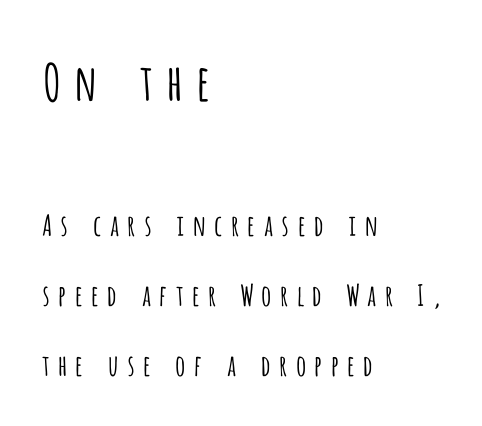
{"serif": "no", "italic": "no", "bold": "no", "weight": "light", "width": "condensed", "stroke_contrast": "low", "x_height": "large", "monospaced": "no", "underline": "no", "align": "left", "line_spacing": "loose", "line_spacing_ratio": 2.41, "letter_spacing": "wide", "letter_spacing_em": 0.22, "larger_block": "first", "size_ratio": 1.72, "glyph_px": 50}
